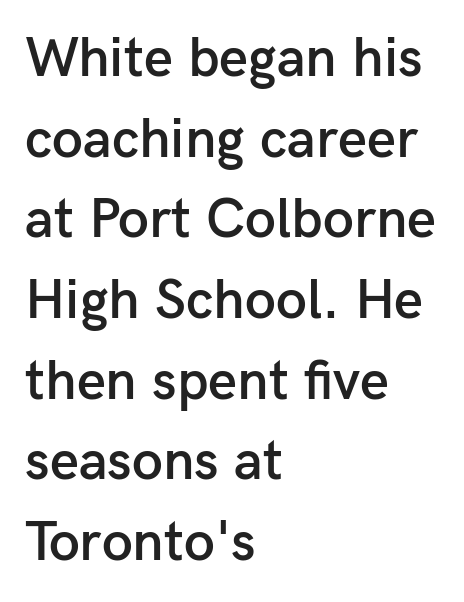
The letters stand upright; this is a roman face. Weight check: semibold — heavier than regular, not quite bold. Standard letterfit; no display-style spreading of the glyphs. Horizontally, the lines are justified to the leading edge only. Does the leading feel generous? No, just average.
